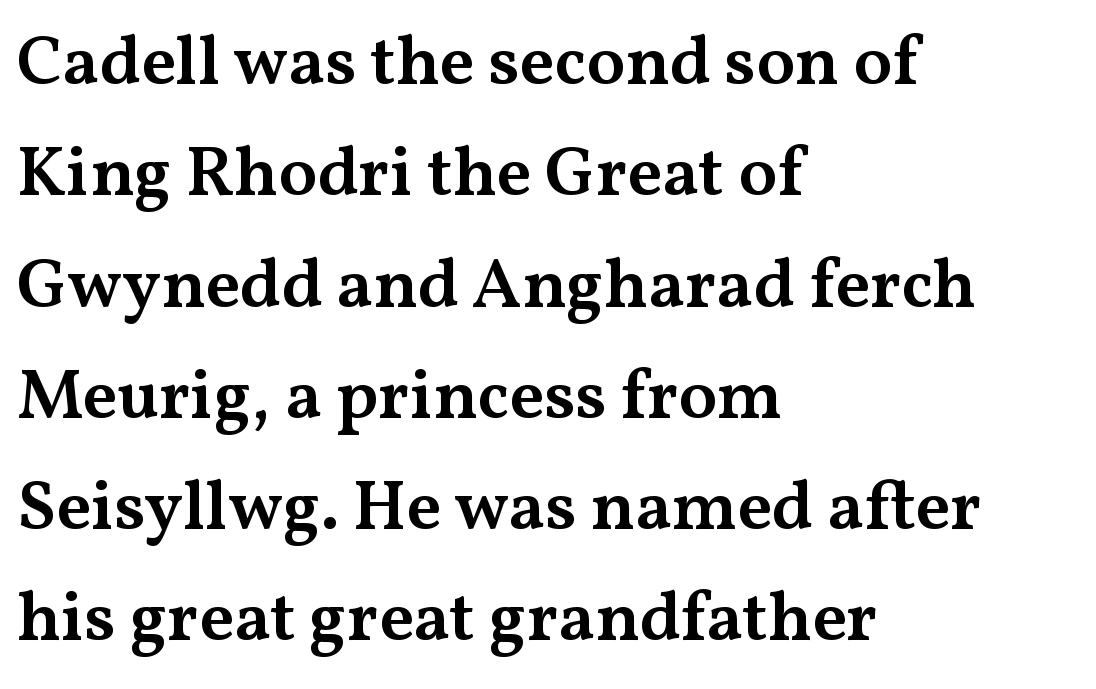
{"serif": "yes", "italic": "no", "bold": "semi", "weight": "semibold", "width": "wide", "stroke_contrast": "medium", "x_height": "medium", "monospaced": "no", "underline": "no", "align": "left", "line_spacing": "normal", "line_spacing_ratio": 1.59, "letter_spacing": "normal", "letter_spacing_em": 0.0, "glyph_px": 70}
